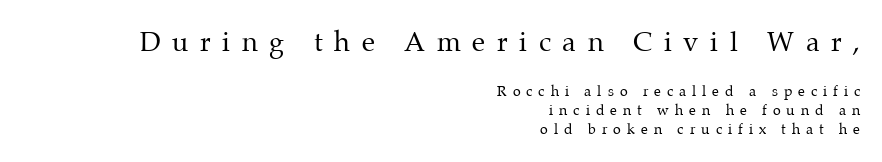
Q: Is the text bold? A: No.
Q: Is the text italic (slanted)? A: No, it is upright.
Q: Is the text underlined? A: No.
Q: How is the paragraph aligned? A: Right-aligned.
Q: Is the spacing between letters normal or unusually wide? A: Unusually wide.
Q: Is the spacing between lines tight, normal or loose? A: Normal.
Q: Which block of text is set in a larger size, the first (top) or the second (bottom)? A: The first (top) one.
